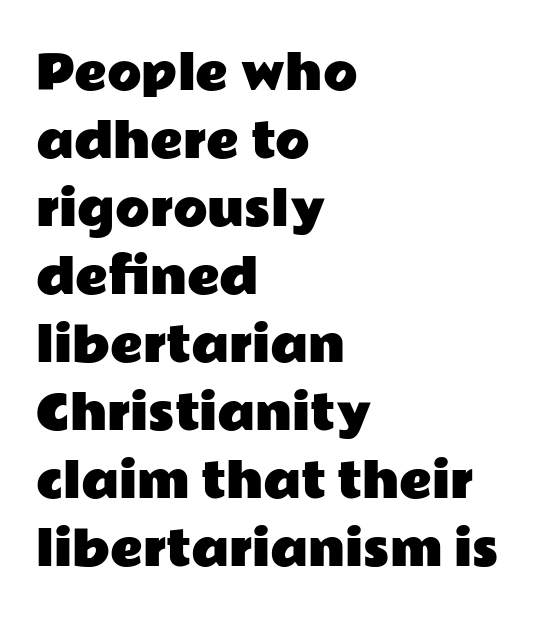
The image shows 45 px wide sans-serif type, upright; set left-aligned, normal line spacing (1.51x), normal letter spacing, not underlined; low stroke contrast and a medium x-height.
